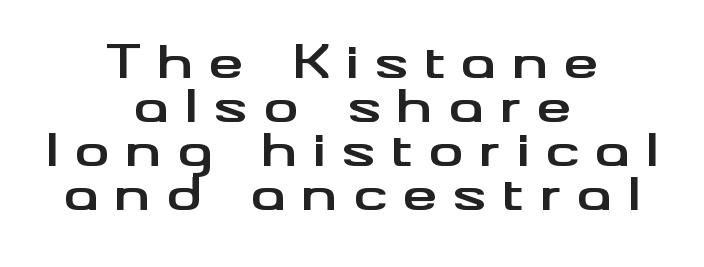
The image shows 44 px bold, wide sans-serif type, upright; set centered, tight line spacing (1.0x), unusually wide letter spacing (+0.35 em), not underlined; medium stroke contrast and a small x-height.
